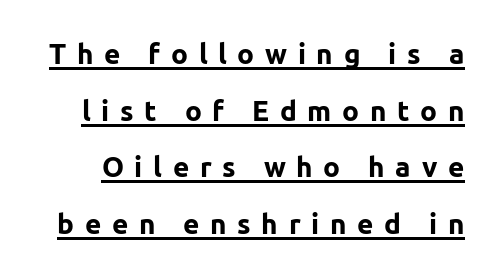
{"serif": "no", "italic": "no", "bold": "yes", "weight": "bold", "width": "normal", "stroke_contrast": "low", "x_height": "medium", "monospaced": "no", "underline": "yes", "line_spacing": "loose", "line_spacing_ratio": 2.02, "letter_spacing": "wide", "letter_spacing_em": 0.38, "glyph_px": 28}
